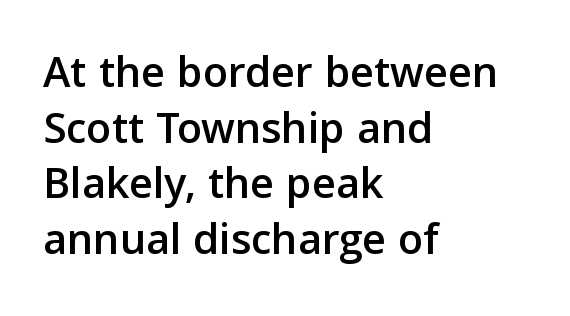
{"serif": "no", "italic": "no", "width": "normal", "stroke_contrast": "low", "x_height": "medium", "monospaced": "no", "underline": "no", "align": "left", "line_spacing_ratio": 1.21, "letter_spacing": "normal", "letter_spacing_em": 0.0, "glyph_px": 46}
